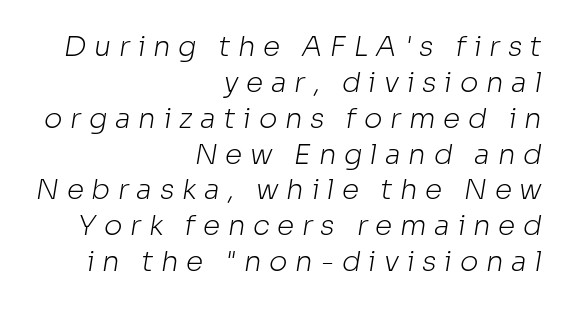
Q: Is the text bold? A: No.
Q: Is the typeface a serif or a sans-serif typeface? A: Sans-serif.
Q: Is the text underlined? A: No.
Q: How is the paragraph aligned? A: Right-aligned.
Q: Is the spacing between letters normal or unusually wide? A: Unusually wide.
Q: Is the spacing between lines tight, normal or loose? A: Normal.
Q: Width (condensed, normal, or wide)? A: Normal.
Q: Stroke contrast? A: Low.
Q: x-height? A: Medium.
Q: Monospaced? A: No.
